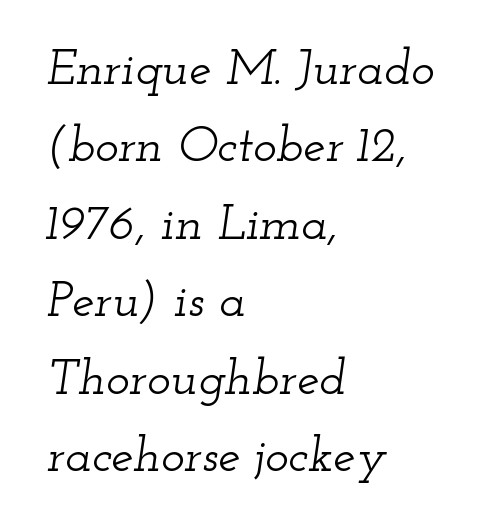
Standard letterfit; no display-style spreading of the glyphs. A serif font was chosen for this passage. Any mark beneath the type? The region is blank. Rendered with sloped, italic letterforms. This block has exactly the height ordinary leading produces.
